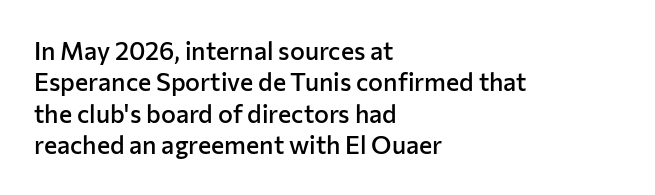
Q: Is the text bold? A: Semi-bold.
Q: Is the text italic (slanted)? A: No, it is upright.
Q: Is the text underlined? A: No.
Q: How is the paragraph aligned? A: Left-aligned.
Q: Is the spacing between letters normal or unusually wide? A: Normal.
Q: Is the spacing between lines tight, normal or loose? A: Normal.
